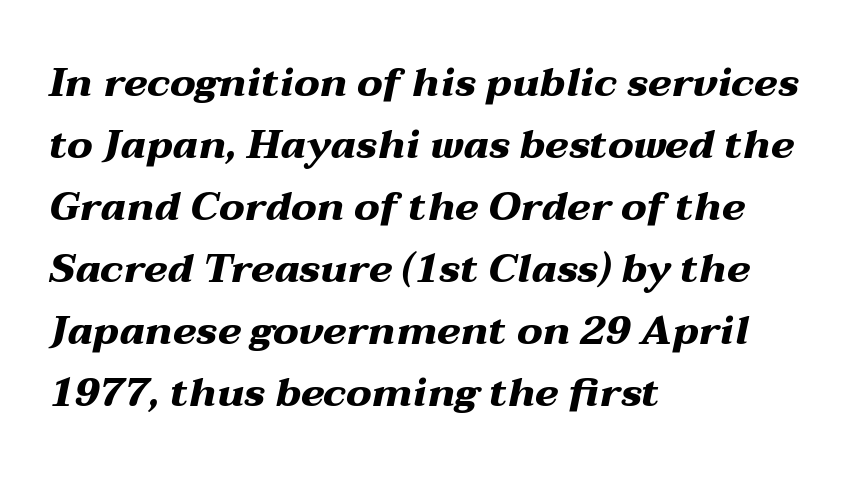
Words float on clear page, feet unadorned. Character widths vary here, with narrow letters taking less room than wide ones. If you measured baseline to baseline, you'd find a middling distance. The gaps between neighbouring characters are ordinary and unremarkable.
